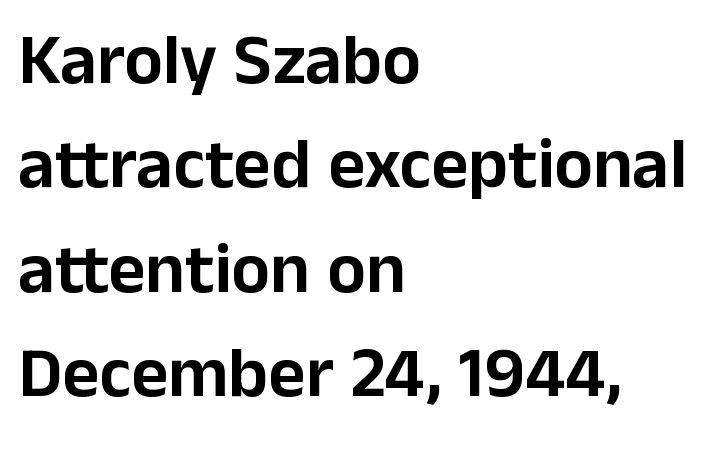
{"serif": "no", "italic": "no", "width": "normal", "stroke_contrast": "low", "x_height": "medium", "monospaced": "no", "underline": "no", "align": "left", "line_spacing": "normal", "line_spacing_ratio": 1.45, "letter_spacing": "normal", "letter_spacing_em": 0.0, "glyph_px": 72}
